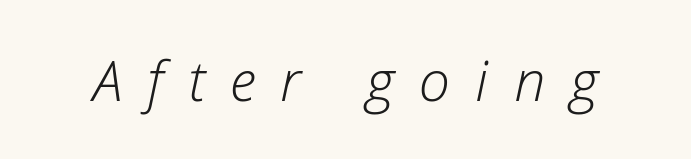
Italic: yes, the glyphs are oblique. Letters have the restrained weight of plain body copy at most. The glyphs are unaccompanied by any horizontal stroke below them. The passage shown is typed in a proportional face where columns would drift.
